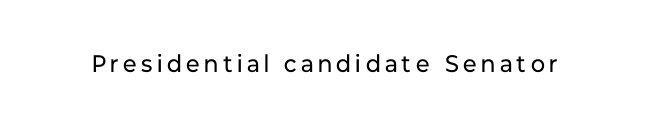
The image shows 24 px text type, upright; set not underlined.
